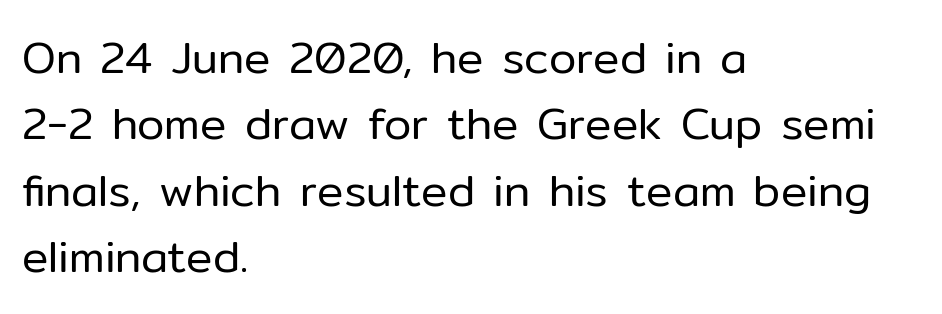
Weight: in the light-to-regular range. A student would call this left alignment; a typographer would say flush left, rag right. Is this a fixed-width face? No — the glyphs have proportional, varying widths. The line texture is even and compact thanks to regular tracking.
